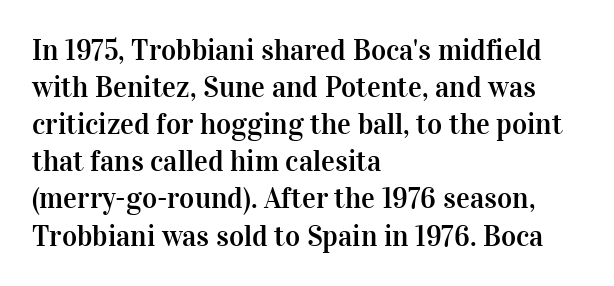
Font category for this specimen: serif. Spacing verdict: proportional, widths tailored to each character. Plain, unruled lines of type. This sample is left-justified, so line endings fall wherever the words run out.
